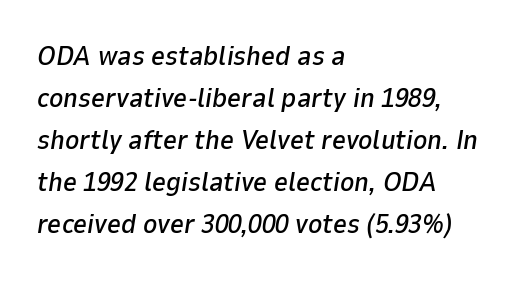
{"italic": "yes", "lean": "right", "slant_degrees": 9, "underline": "no", "align": "left", "line_spacing": "normal", "line_spacing_ratio": 1.56, "letter_spacing": "normal", "letter_spacing_em": 0.0, "glyph_px": 27}
